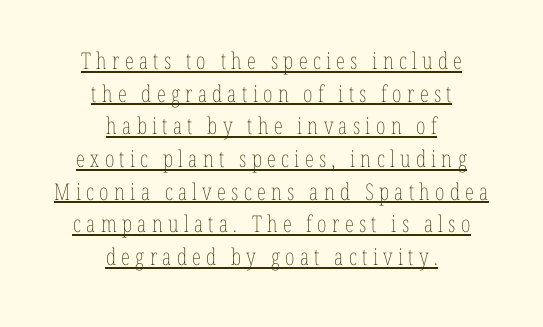
Which margin do the lines hug? Neither — every line sits in the middle. No extra ink here — the face is not bold. Students, observe: this is what conventionally led text looks like. The typography opts for an upright posture over an oblique one.
